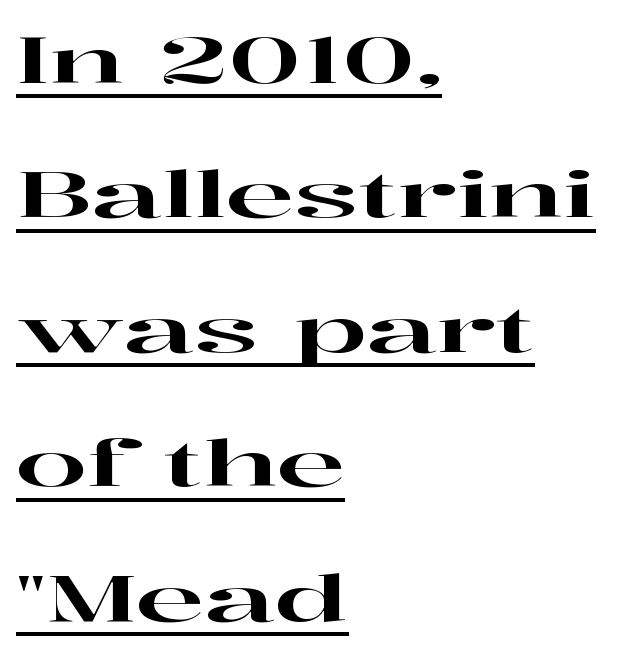
{"serif": "yes", "italic": "no", "width": "wide", "stroke_contrast": "high", "x_height": "medium", "monospaced": "no", "underline": "yes", "align": "left", "line_spacing": "loose", "line_spacing_ratio": 2.1, "letter_spacing": "normal", "letter_spacing_em": 0.0, "glyph_px": 64}
